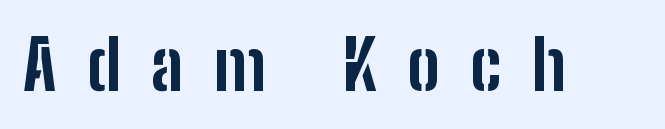
Weight check: bold — yes, fully. Character widths vary here, with narrow letters taking less room than wide ones. This rendering employs a face without finishing strokes, i.e., a sans-serif. Designer's note — italics off, roman on. The line texture is sparse and dotted thanks to wide tracking.
